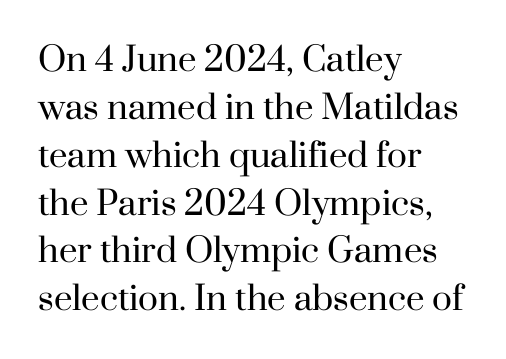
{"serif": "yes", "italic": "no", "bold": "no", "weight": "regular", "width": "normal", "stroke_contrast": "high", "x_height": "small", "monospaced": "no", "underline": "no", "align": "left", "line_spacing": "normal", "line_spacing_ratio": 1.45, "letter_spacing": "normal", "letter_spacing_em": 0.0, "glyph_px": 33}
